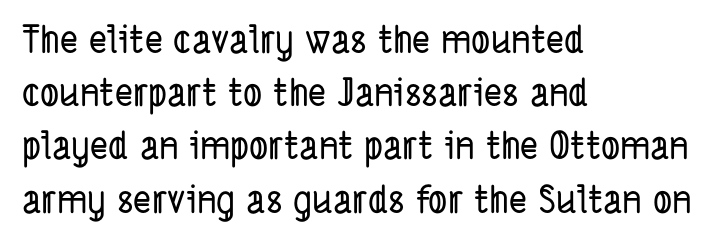
The passage shown is typed in a proportional face where columns would drift. This sample uses plain, unmodified letter spacing. Interline gaps are of average width in this sample. The compositor pushed each line to the left boundary. Stroke terminals: plain, sans-serif. Honestly, there is no underline to notice here at all.
